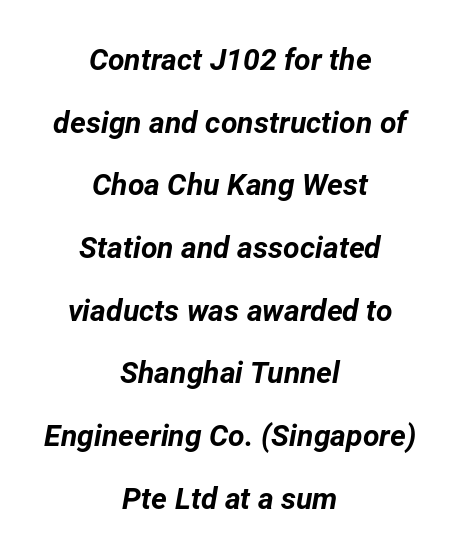
Each letter keeps its own natural width here, so spacing adapts to shape. The whole block is typeset with a tilt. In terms of weight, the rendering is a true, heavy bold. Where is the straight margin? There isn't one; the lines are centered. Just letters on the line, the space beneath them empty.
